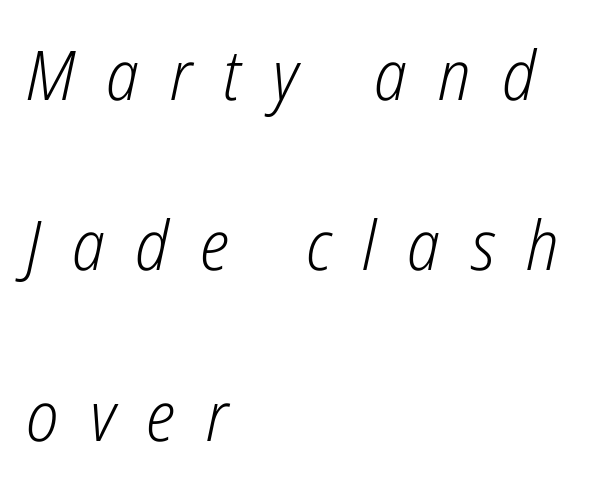
{"italic": "yes", "lean": "right", "slant_degrees": 12, "bold": "no", "weight": "light", "width": "condensed", "stroke_contrast": "low", "x_height": "medium", "monospaced": "no", "underline": "no", "align": "left", "line_spacing": "loose", "line_spacing_ratio": 2.47, "letter_spacing": "wide", "letter_spacing_em": 0.45, "glyph_px": 69}
